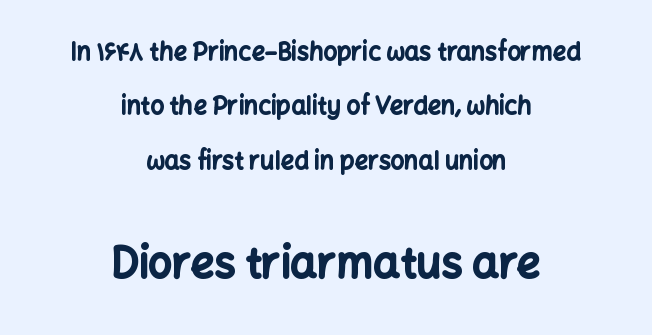
The image shows 42 px bold sans-serif type, upright; set centered, loose line spacing (2.27x), normal letter spacing, not underlined; the second (bottom) block is 1.75x larger; low stroke contrast and a medium x-height.
